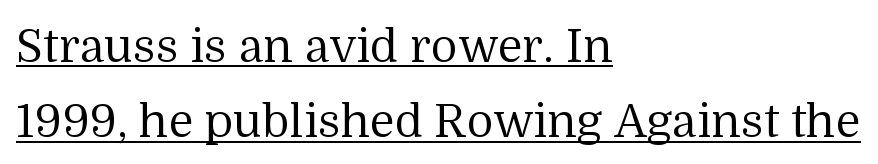
Q: Is the text bold? A: No.
Q: Is the text italic (slanted)? A: No, it is upright.
Q: Is the typeface a serif or a sans-serif typeface? A: Serif.
Q: Is the text underlined? A: Yes.
Q: How is the paragraph aligned? A: Left-aligned.
Q: Is the spacing between letters normal or unusually wide? A: Normal.
Q: Is the spacing between lines tight, normal or loose? A: Normal.
Q: Width (condensed, normal, or wide)? A: Normal.
Q: Stroke contrast? A: Medium.
Q: x-height? A: Medium.
Q: Monospaced? A: No.
